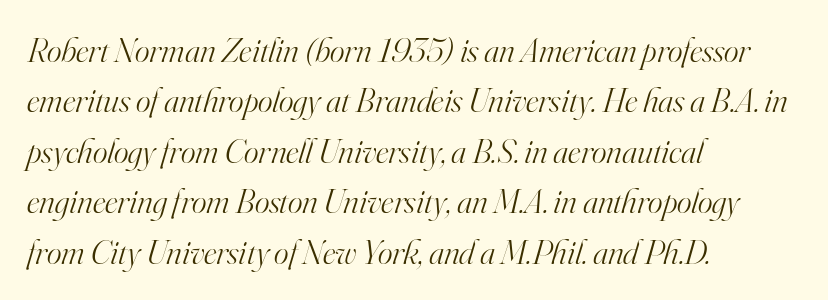
The image shows 35 px light serif type, italic (leaning right); set left-aligned, normal line spacing (1.44x), normal letter spacing, not underlined; high stroke contrast and a small x-height.
